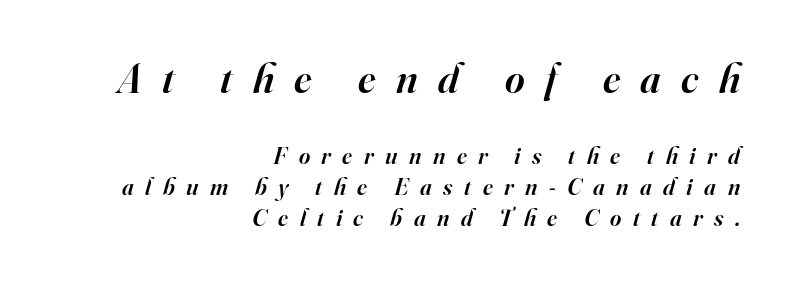
Q: Is the text bold? A: Semi-bold.
Q: Is the text italic (slanted)? A: Yes, it leans right by about 16 degrees.
Q: Is the typeface a serif or a sans-serif typeface? A: Serif.
Q: Is the text underlined? A: No.
Q: How is the paragraph aligned? A: Right-aligned.
Q: Is the spacing between letters normal or unusually wide? A: Unusually wide.
Q: Is the spacing between lines tight, normal or loose? A: Normal.
Q: Which block of text is set in a larger size, the first (top) or the second (bottom)? A: The first (top) one.
Q: Width (condensed, normal, or wide)? A: Normal.
Q: Stroke contrast? A: High.
Q: x-height? A: Small.
Q: Monospaced? A: No.
